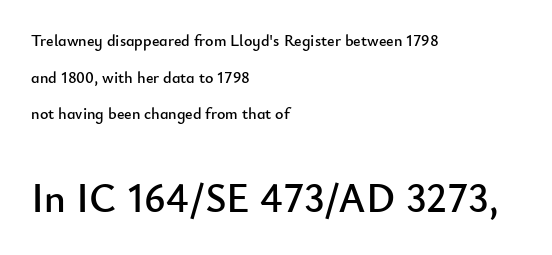
{"serif": "no", "italic": "no", "width": "normal", "stroke_contrast": "low", "x_height": "small", "monospaced": "no", "underline": "no", "align": "left", "line_spacing": "loose", "line_spacing_ratio": 2.29, "letter_spacing": "normal", "letter_spacing_em": 0.0, "larger_block": "second", "size_ratio": 2.56, "glyph_px": 41}
